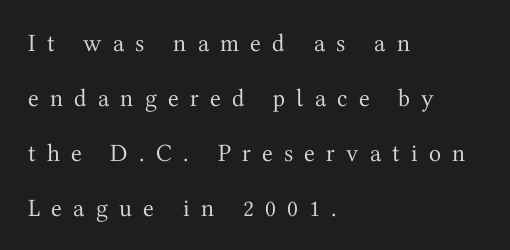
Q: Is the text bold? A: No.
Q: Is the text italic (slanted)? A: No, it is upright.
Q: Is the text underlined? A: No.
Q: How is the paragraph aligned? A: Left-aligned.
Q: Is the spacing between letters normal or unusually wide? A: Unusually wide.
Q: Is the spacing between lines tight, normal or loose? A: Loose.
